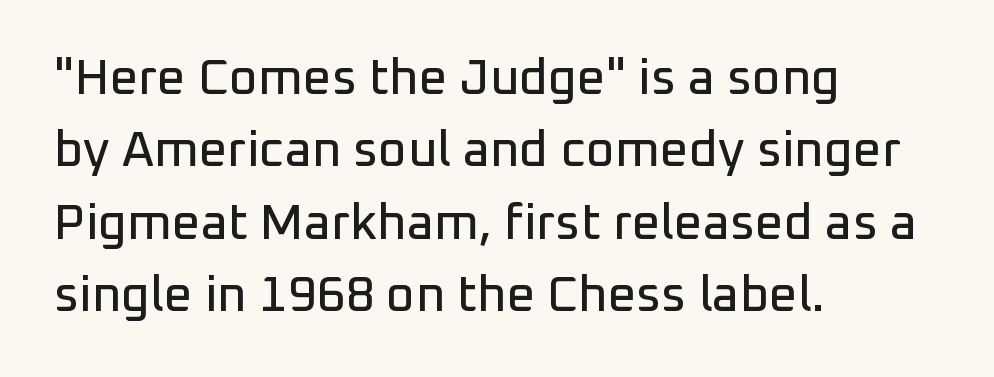
The ragged edge is on the right, which tells us the setting is flush left. If you drew a line through each stem, it would be perfectly vertical. Does the leading feel generous? No, just average. These lines are composed in type without serifs.
